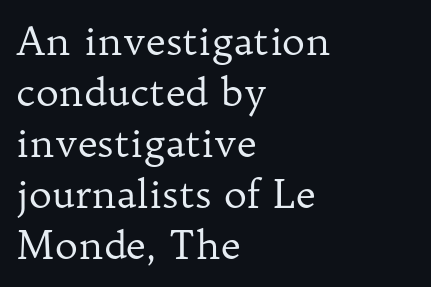
The image shows 39 px regular-weight serif type, upright; set left-aligned, normal line spacing (1.31x), normal letter spacing, not underlined; low stroke contrast and a medium x-height.
